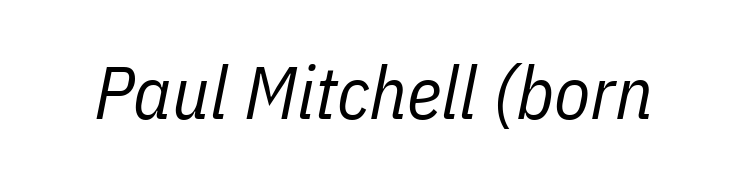
{"italic": "yes", "lean": "right", "slant_degrees": 11, "bold": "no", "weight": "regular", "width": "condensed", "stroke_contrast": "low", "x_height": "medium", "monospaced": "no", "underline": "no", "letter_spacing": "normal", "letter_spacing_em": 0.0, "glyph_px": 74}
